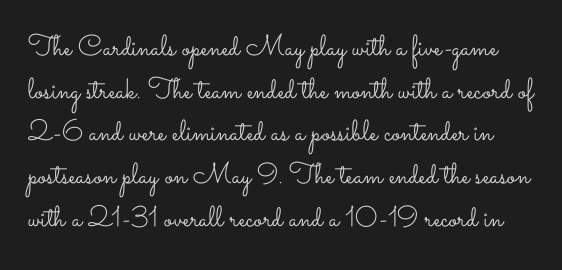
{"bold": "no", "weight": "light", "width": "wide", "stroke_contrast": "low", "x_height": "small", "monospaced": "no", "underline": "no", "line_spacing": "normal", "line_spacing_ratio": 1.47, "letter_spacing": "normal", "letter_spacing_em": 0.0, "glyph_px": 29}
